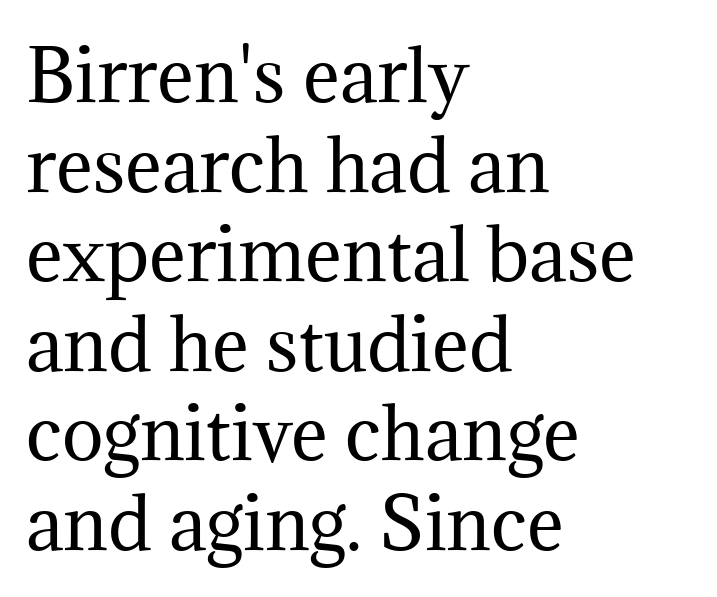
The image shows 70 px regular-weight serif type, upright; set left-aligned, normal line spacing (1.28x), normal letter spacing, not underlined; medium stroke contrast and a medium x-height.
